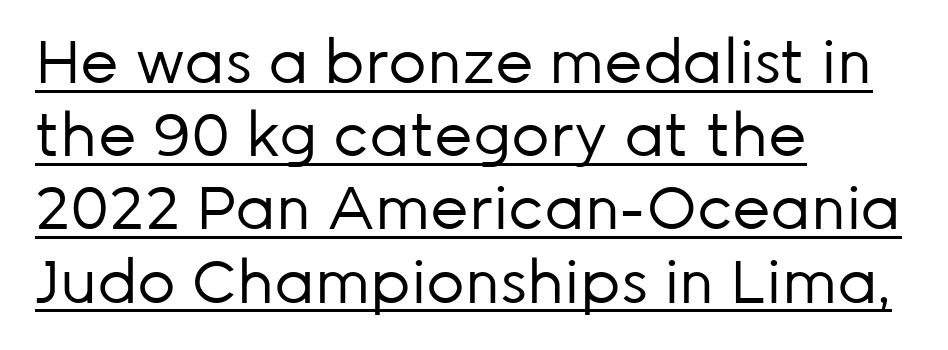
Q: Is the text bold? A: No.
Q: Is the text italic (slanted)? A: No, it is upright.
Q: Is the typeface a serif or a sans-serif typeface? A: Sans-serif.
Q: Is the text underlined? A: Yes.
Q: How is the paragraph aligned? A: Left-aligned.
Q: Is the spacing between letters normal or unusually wide? A: Normal.
Q: Width (condensed, normal, or wide)? A: Normal.
Q: Stroke contrast? A: Low.
Q: x-height? A: Medium.
Q: Monospaced? A: No.
